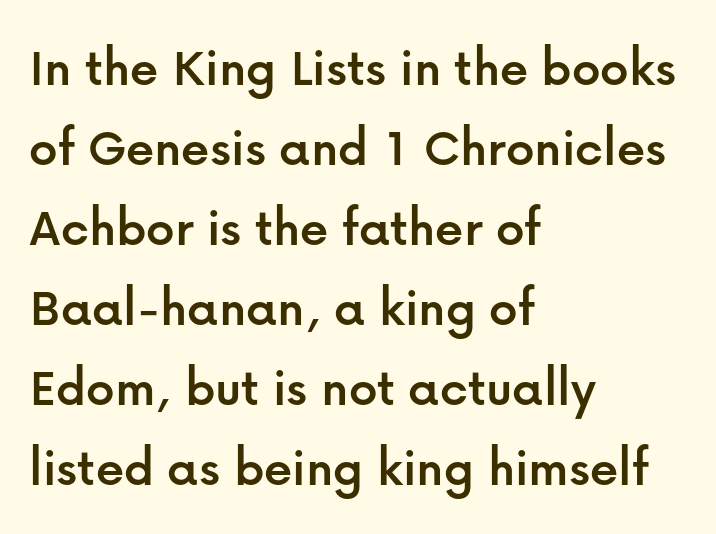
Type without underlining. Short note: letters normally spaced. The block of text has a typical density, with ordinary space between rows. This sample has the flowing, uneven cadence of proportional lettering.
